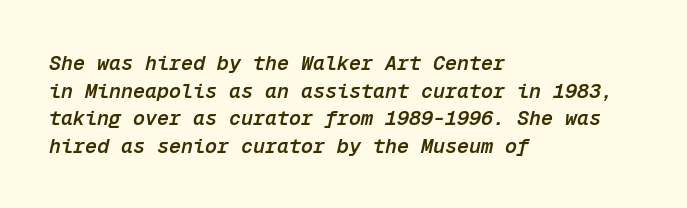
Q: Is the text bold? A: Semi-bold.
Q: Is the text italic (slanted)? A: Yes, it leans right by about 12 degrees.
Q: Is the text underlined? A: No.
Q: How is the paragraph aligned? A: Left-aligned.
Q: Is the spacing between letters normal or unusually wide? A: Normal.
Q: Is the spacing between lines tight, normal or loose? A: Normal.
